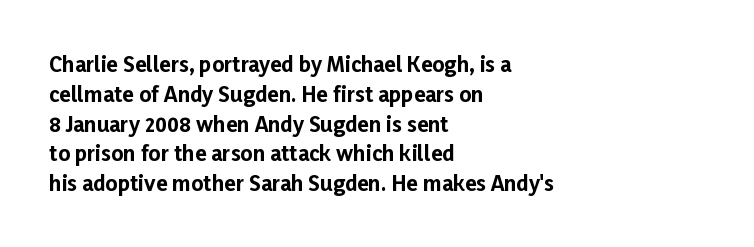
Q: Is the text bold? A: Yes.
Q: Is the text italic (slanted)? A: No, it is upright.
Q: Is the text underlined? A: No.
Q: How is the paragraph aligned? A: Left-aligned.
Q: Is the spacing between letters normal or unusually wide? A: Normal.
Q: Is the spacing between lines tight, normal or loose? A: Normal.
